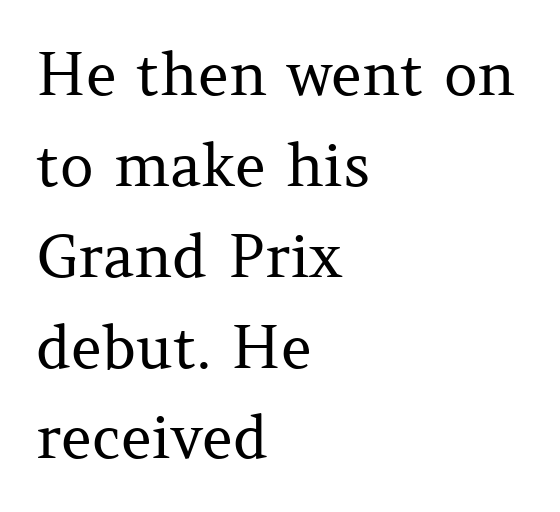
{"serif": "yes", "italic": "no", "bold": "no", "weight": "regular", "width": "normal", "stroke_contrast": "medium", "x_height": "medium", "monospaced": "no", "underline": "no", "align": "left", "line_spacing": "normal", "line_spacing_ratio": 1.54, "letter_spacing": "normal", "letter_spacing_em": 0.0, "glyph_px": 59}
